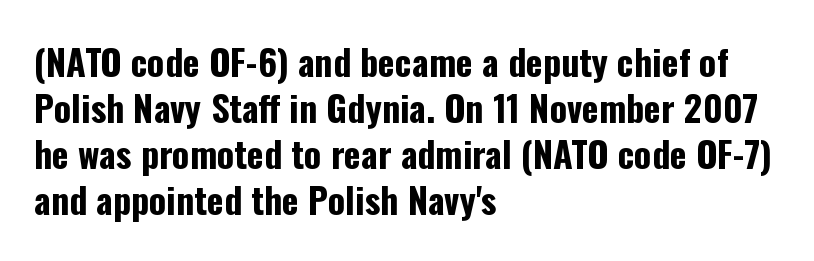
The image shows 36 px bold, condensed sans-serif type, upright; set left-aligned, normal line spacing (1.28x), normal letter spacing, not underlined; low stroke contrast and a medium x-height.
